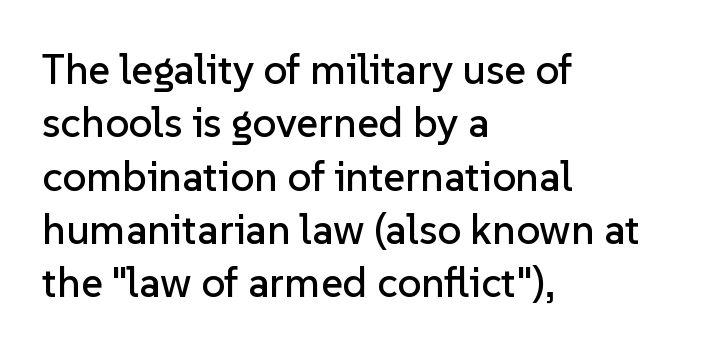
{"serif": "no", "italic": "no", "width": "normal", "stroke_contrast": "low", "x_height": "medium", "monospaced": "no", "underline": "no", "align": "left", "line_spacing": "normal", "line_spacing_ratio": 1.27, "letter_spacing": "normal", "letter_spacing_em": 0.0, "glyph_px": 42}
